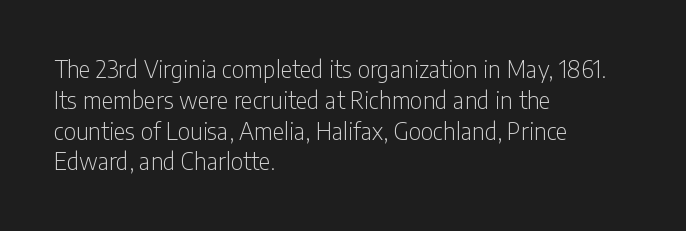
The image shows 23 px text type, upright; set left-aligned, normal line spacing (1.34x), normal letter spacing, not underlined.
